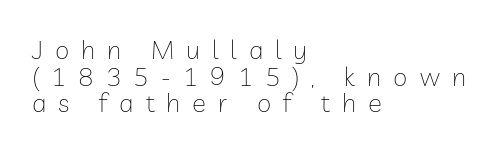
This reads as an unemphasized weight, regular at the heaviest. The foot of each line stays bare and open. Whoever set this chose condensed vertical rhythm over breathing room. The typesetter chose a ragged-right arrangement here. What stands out about the letter spacing? Its width — letters are far apart.
